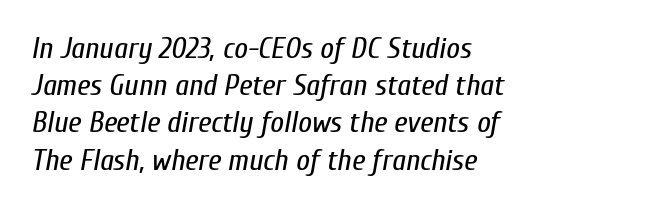
The lettering tilts uniformly, giving the passage an italic look. Visually the block forms a straight wall on the left and a jagged coastline on the right. Is this a heavy cut? Hardly; it is regular or lighter. Words float on clear page, feet unadorned. A typesetter would call this proportional, since set widths differ per character. Nobody touched the tracking dial on this one.
